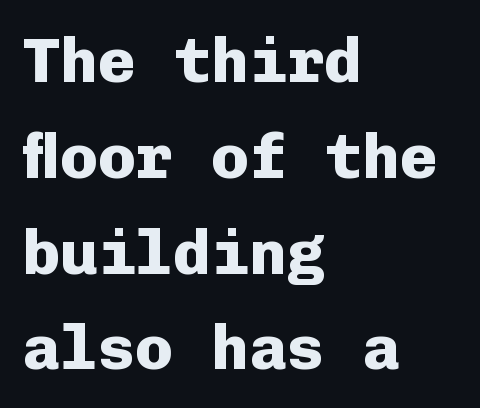
This sample keeps an unexceptional amount of space between lines. Do the characters align in a grid? Yes, the font is monospaced. In terms of posture, this sample is upright. The passage shown is typeset with a sans-serif family. Glyph-to-glyph distance matches everyday printed text. The text block is weighted toward the left margin, trailing off unevenly rightward.
